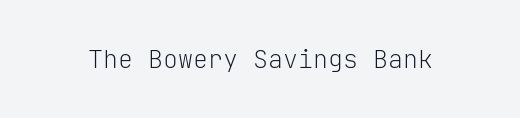
The rendering keeps characters at their native spacing. The font sits on the lighter half of the weight spectrum, regular included. Quick note: underline off. Is there any slant? The stems are plumb.
